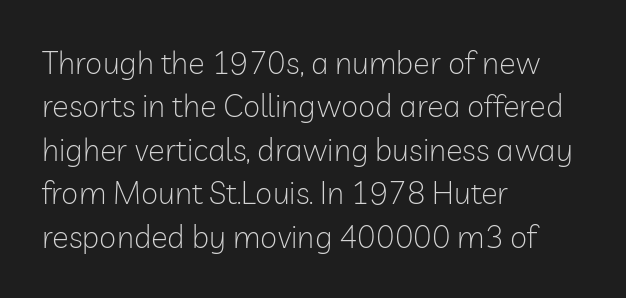
The image shows 31 px light sans-serif type, upright; set left-aligned, normal line spacing (1.4x), normal letter spacing, not underlined; low stroke contrast and a medium x-height.
